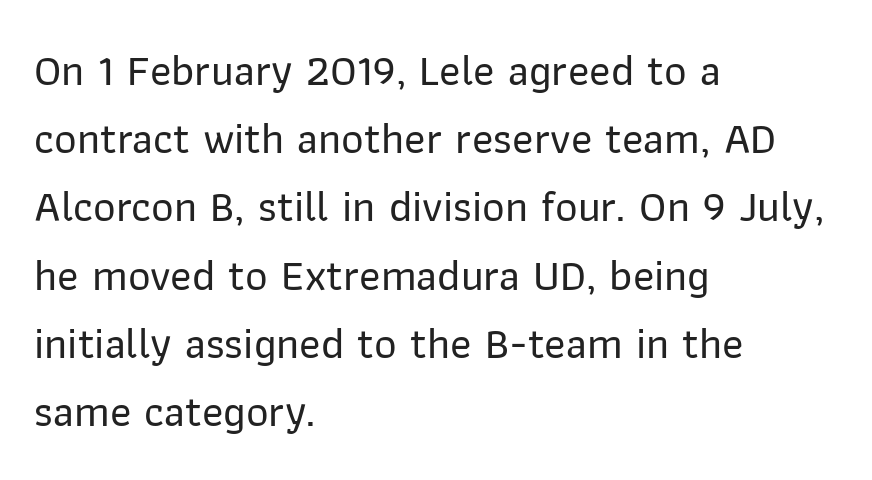
Q: Is the text italic (slanted)? A: No, it is upright.
Q: Is the typeface a serif or a sans-serif typeface? A: Sans-serif.
Q: Is the text underlined? A: No.
Q: How is the paragraph aligned? A: Left-aligned.
Q: Is the spacing between letters normal or unusually wide? A: Normal.
Q: Is the spacing between lines tight, normal or loose? A: Normal.
Q: Width (condensed, normal, or wide)? A: Normal.
Q: Stroke contrast? A: Low.
Q: x-height? A: Medium.
Q: Monospaced? A: No.
